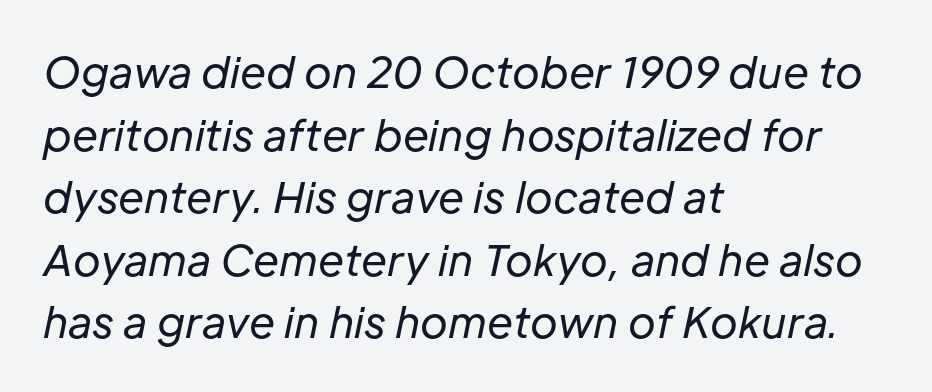
Nobody drew a line under any word here. Style check: oblique. Layout note: lines flush left. Is the type heavy? It reads as light-to-regular instead. Here the designer chose a conventional face with non-uniform glyph widths.
